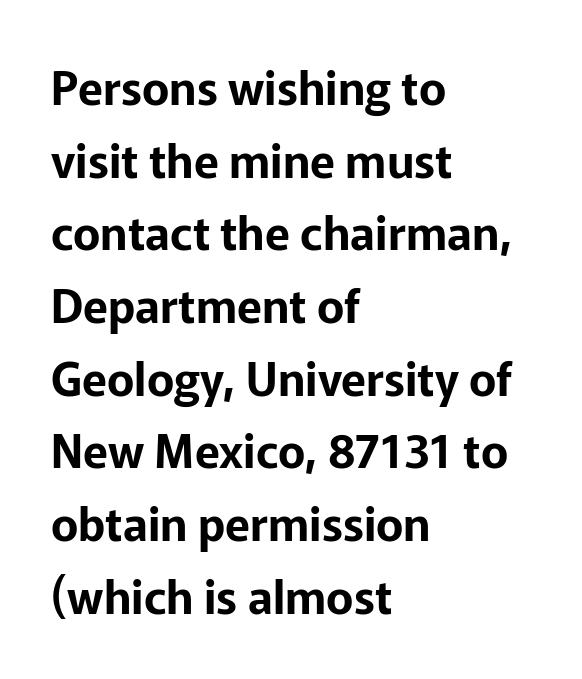
The image shows 46 px sans-serif type, upright; set left-aligned, normal line spacing (1.58x), normal letter spacing, not underlined; low stroke contrast and a medium x-height.
